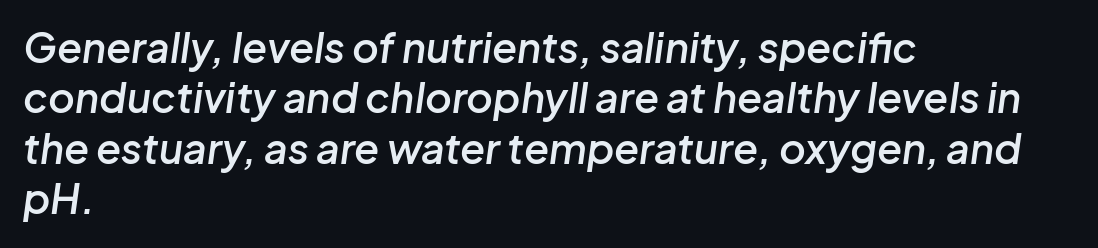
Q: Is the text bold? A: Semi-bold.
Q: Is the text italic (slanted)? A: Yes, it leans right by about 8 degrees.
Q: Is the text underlined? A: No.
Q: How is the paragraph aligned? A: Left-aligned.
Q: Is the spacing between letters normal or unusually wide? A: Normal.
Q: Width (condensed, normal, or wide)? A: Normal.
Q: Stroke contrast? A: Low.
Q: x-height? A: Medium.
Q: Monospaced? A: No.
